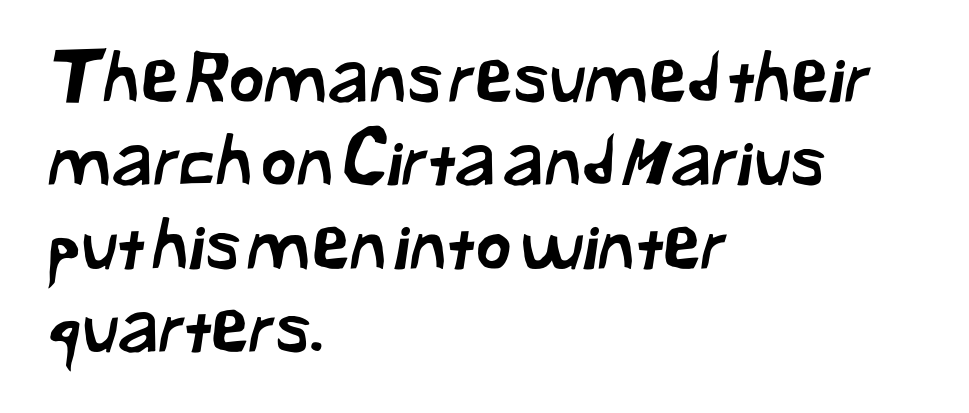
Q: Is the typeface a serif or a sans-serif typeface? A: Sans-serif.
Q: Is the text underlined? A: No.
Q: How is the paragraph aligned? A: Left-aligned.
Q: Is the spacing between letters normal or unusually wide? A: Normal.
Q: Width (condensed, normal, or wide)? A: Normal.
Q: Stroke contrast? A: Low.
Q: x-height? A: Medium.
Q: Monospaced? A: No.
